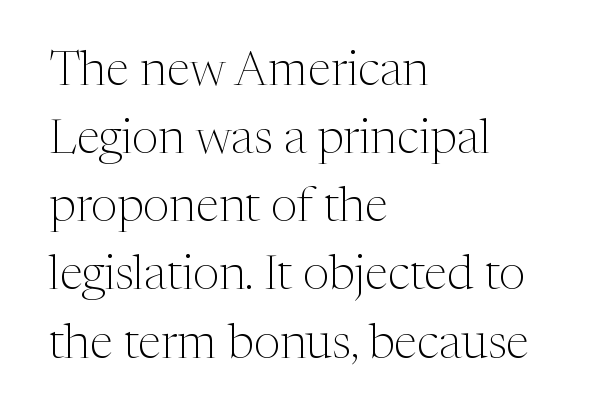
The letterforms sit shoulder to shoulder at normal distance. The font family rendered here belongs to the serif group. Stems and bowls with no extra thickness — not bold. The rendering anchors every line to the left-hand side. Beneath every word, the page is bare. Each letter keeps its own natural width here, so spacing adapts to shape.
